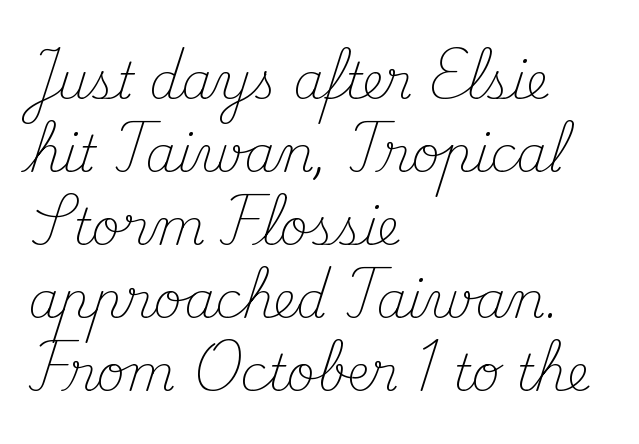
Do the characters align in a grid? No, the font is proportional. The passage shown stacks its lines at a standard gap. The gap between lines stays unmarked.
